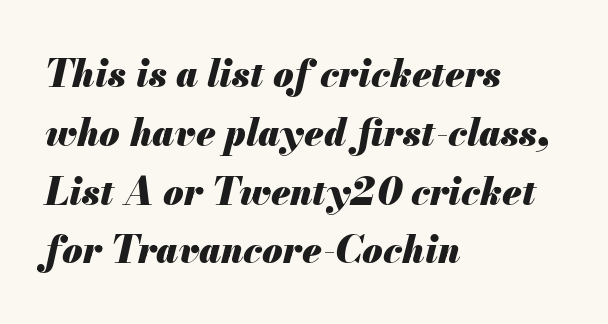
The image shows 37 px heavy type, italic (leaning right); set left-aligned, normal line spacing (1.59x), normal letter spacing, not underlined; medium stroke contrast and a small x-height.
